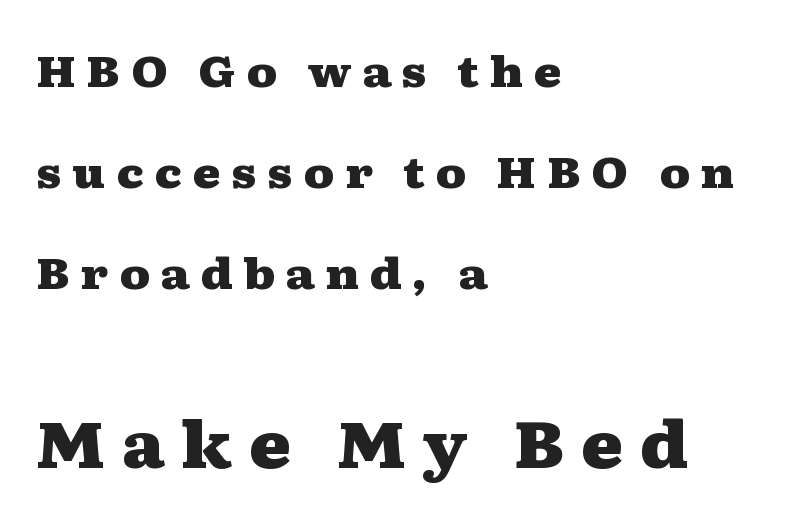
This is heavy type, rendered in bold. The letters carry serifs — small finishing strokes at the ends of their stems. Character widths vary here, with narrow letters taking less room than wide ones. A student would call this left alignment; a typographer would say flush left, rag right. This is roman type, the default non-slanted kind.
